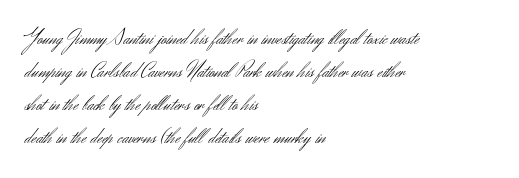
{"bold": "no", "underline": "no", "align": "left", "line_spacing": "normal", "line_spacing_ratio": 1.57, "letter_spacing": "normal", "letter_spacing_em": 0.0, "glyph_px": 21}
